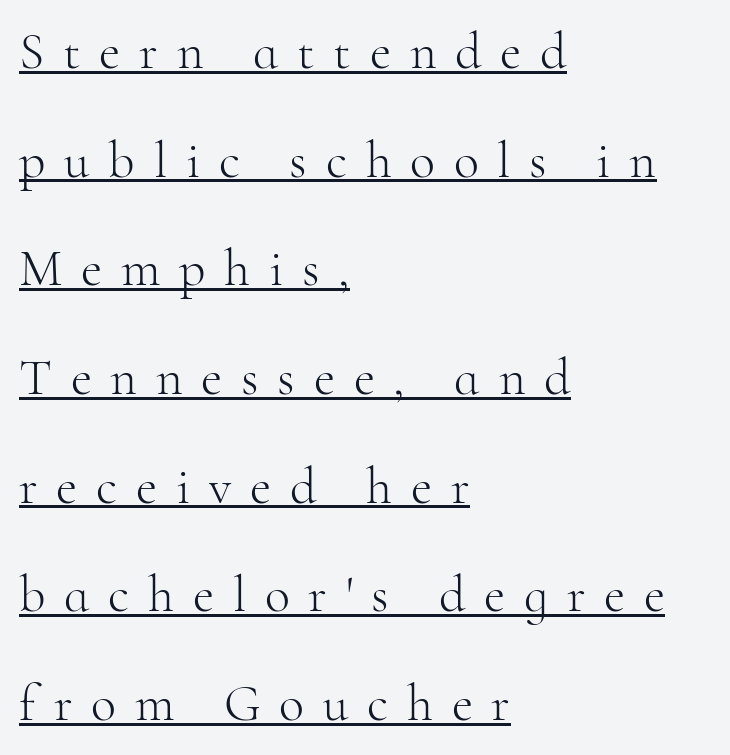
Weight: not bold — regular or lighter. How are the letters spaced? Widely, with obvious added tracking. Each letter keeps its own natural width here, so spacing adapts to shape. A classic flush-left, rag-right setting is used for this passage.
